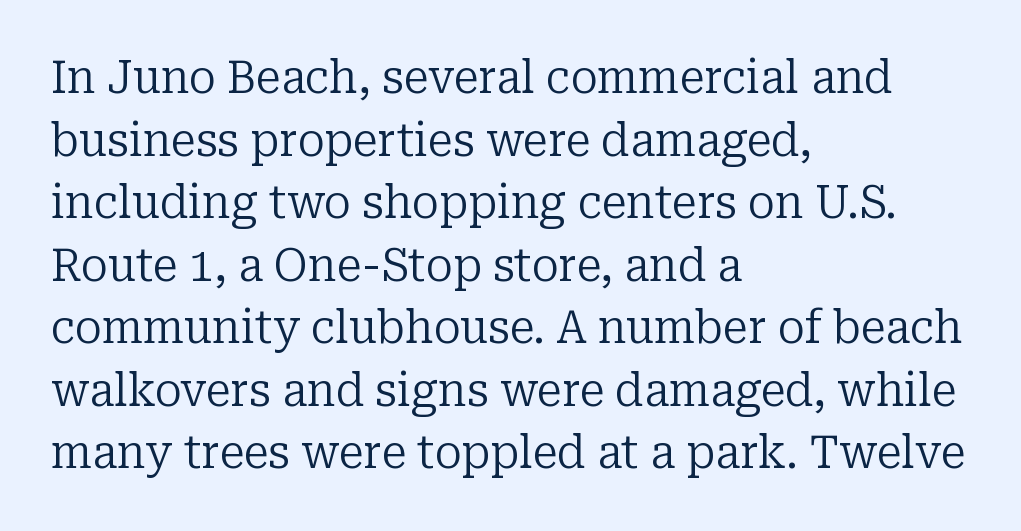
Stems and bowls with no extra thickness — not bold. Normally led — the rows are evenly, conventionally spaced. Plain, unruled lines of type. Characters remain perfectly vertical along every line. Alignment: flush left. In terms of letterspacing, this is plain default setting.
